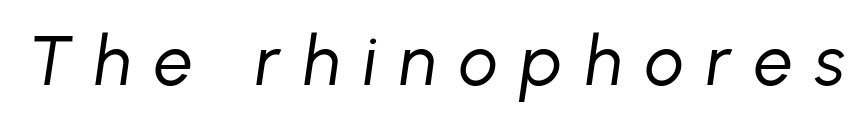
The rendering uses natural spacing where letterforms have individual widths. Rendered with sloped, italic letterforms. Descenders hang freely into open space. Does extra space separate the letters? Yes, quite a lot of it.
